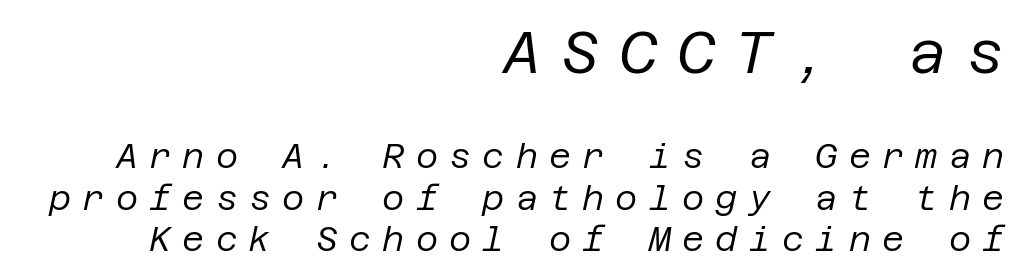
{"italic": "yes", "lean": "right", "slant_degrees": 12, "bold": "no", "weight": "regular", "width": "normal", "stroke_contrast": "low", "x_height": "large", "underline": "no", "align": "right", "line_spacing_ratio": 1.22, "letter_spacing": "wide", "letter_spacing_em": 0.33, "larger_block": "first", "size_ratio": 1.74, "glyph_px": 59}
